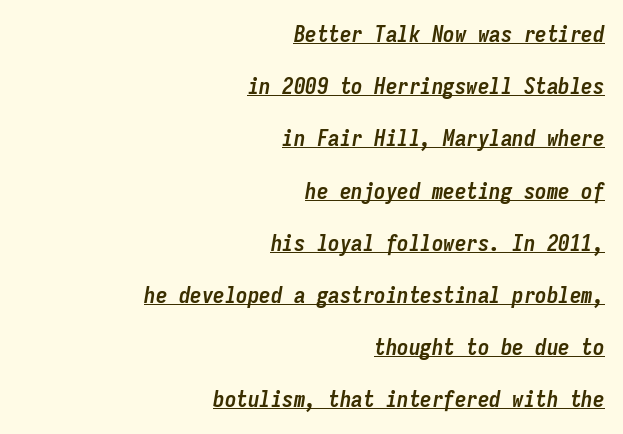
{"italic": "yes", "lean": "right", "slant_degrees": 9, "bold": "yes", "underline": "yes", "align": "right", "line_spacing": "loose", "line_spacing_ratio": 2.27, "letter_spacing": "normal", "letter_spacing_em": 0.0, "glyph_px": 23}
